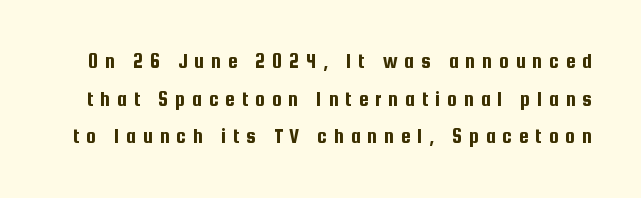
The type sits square on the baseline with zero lean. Honestly, there is no underline to notice here at all. Students, note that the glyphs here are deliberately spaced far apart.
